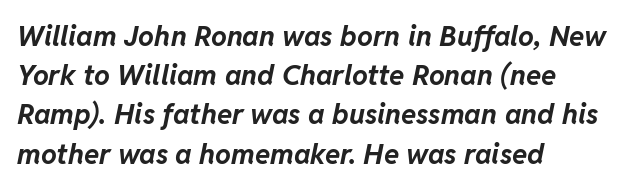
{"italic": "yes", "lean": "right", "slant_degrees": 11, "bold": "yes", "weight": "bold", "width": "normal", "stroke_contrast": "low", "x_height": "medium", "monospaced": "no", "underline": "no", "align": "left", "line_spacing": "normal", "line_spacing_ratio": 1.4, "letter_spacing": "normal", "letter_spacing_em": 0.0, "glyph_px": 28}
